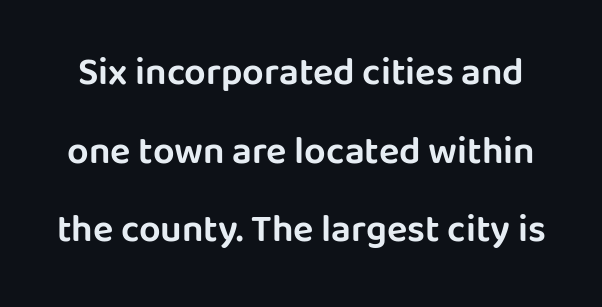
The image shows 38 px sans-serif type, upright; set loose line spacing (2.07x), normal letter spacing, not underlined; low stroke contrast and a large x-height.
